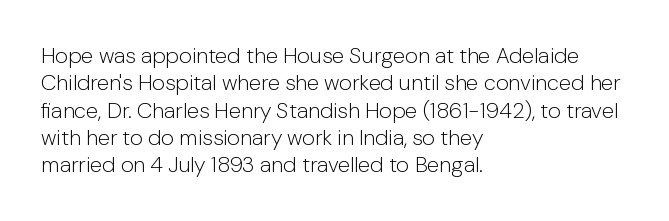
{"italic": "no", "bold": "no", "underline": "no", "align": "left", "line_spacing_ratio": 1.24, "letter_spacing": "normal", "letter_spacing_em": 0.0, "glyph_px": 22}
